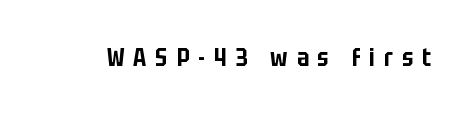
Posture: vertical. Substantial extra tracking has been applied to these lines. The area under the type is left untouched.
